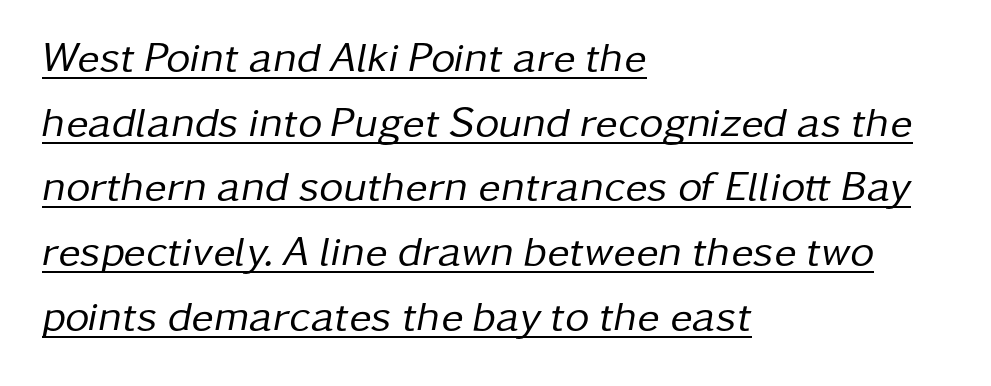
The face looks like a standard text weight, possibly lighter. The rendering uses the underline text-decoration. Line spacing here is normal. The passage shown is typed in a proportional face where columns would drift.
